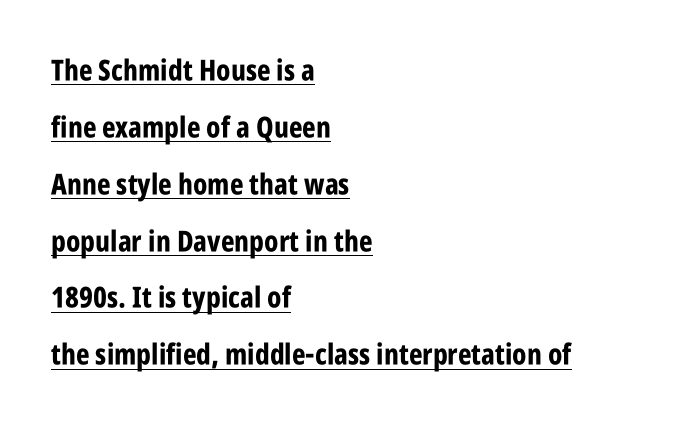
The image shows 29 px bold, condensed sans-serif type, upright; set left-aligned, loose line spacing (1.96x), normal letter spacing, underlined; low stroke contrast and a large x-height.
